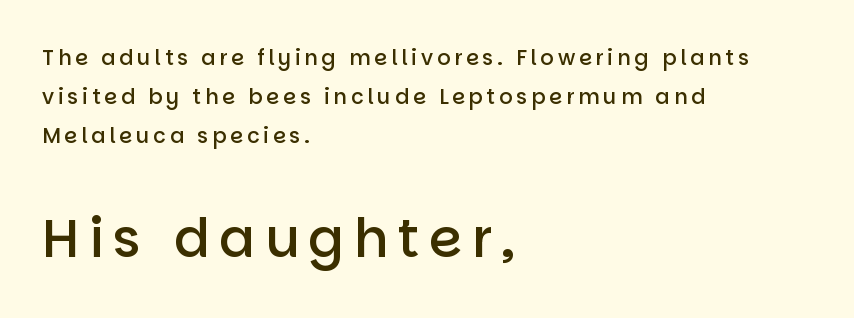
The image shows 53 px semibold sans-serif type, upright; set left-aligned, line spacing 1.85x, not underlined; the second (bottom) block is 2.52x larger; low stroke contrast and a large x-height.
